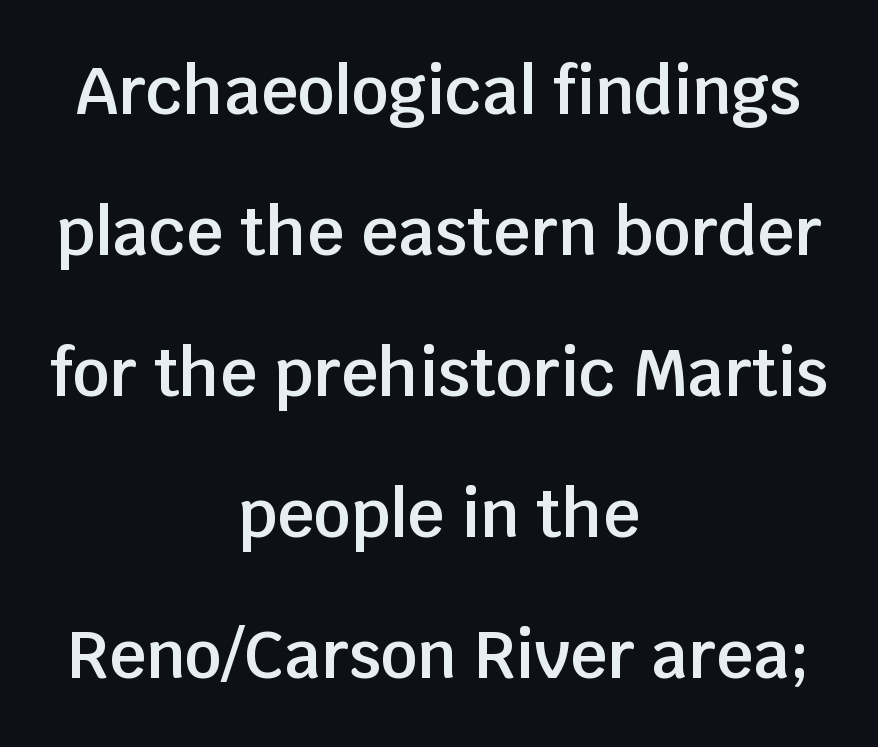
{"serif": "no", "italic": "no", "bold": "semi", "weight": "semibold", "width": "normal", "stroke_contrast": "low", "x_height": "large", "monospaced": "no", "underline": "no", "align": "center", "line_spacing": "loose", "line_spacing_ratio": 2.17, "letter_spacing": "normal", "letter_spacing_em": 0.0, "glyph_px": 65}
